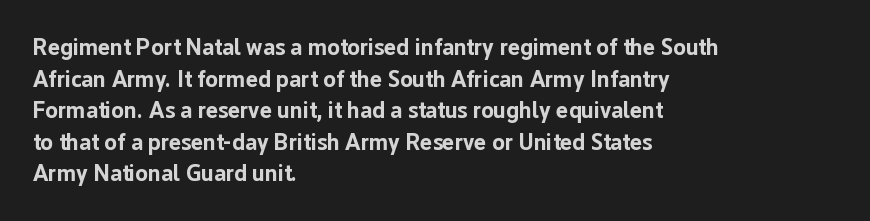
The image shows 23 px bold type, upright; set left-aligned, normal line spacing (1.37x), normal letter spacing, not underlined.
